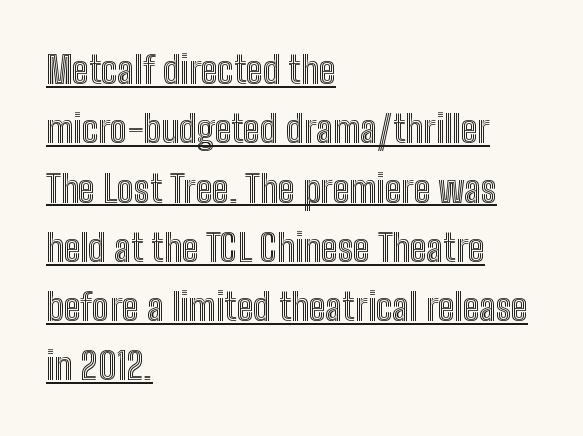
The image shows 38 px condensed type, upright; set left-aligned, normal line spacing (1.56x), normal letter spacing, underlined; a medium x-height.
